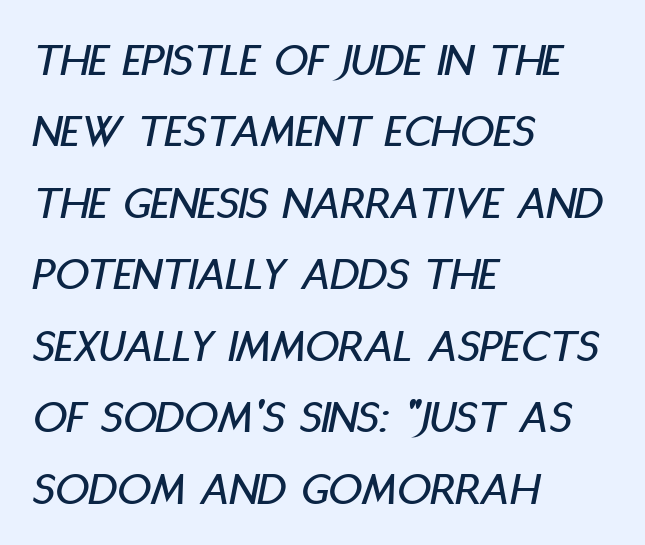
The image shows 47 px condensed type, italic (leaning right); set left-aligned, normal line spacing (1.52x), normal letter spacing, not underlined; low stroke contrast and a large x-height.
